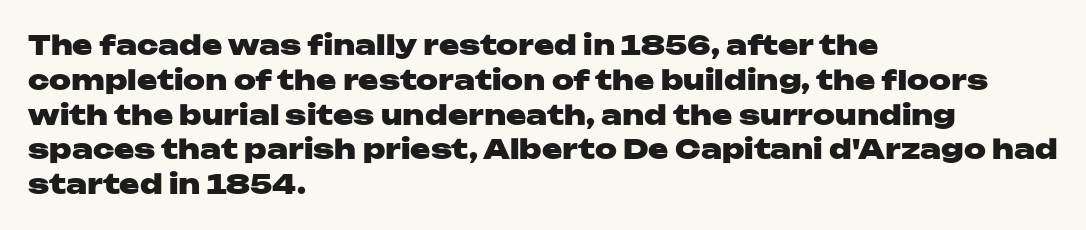
{"italic": "no", "bold": "yes", "underline": "no", "align": "left", "line_spacing": "normal", "line_spacing_ratio": 1.29, "letter_spacing": "normal", "letter_spacing_em": 0.0, "glyph_px": 27}
